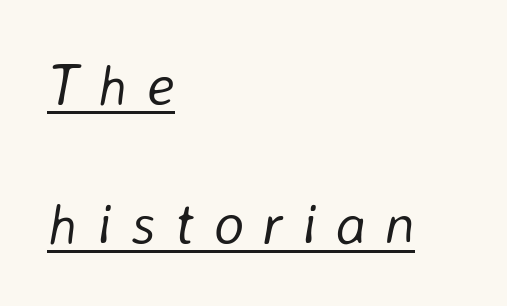
The paragraph has a hard left edge and a soft right edge. A baseline rule has been typeset under these characters. Compared with typical paragraphs, the rows here are farther apart. Each letter keeps its own natural width here, so spacing adapts to shape. Honestly, the letter spacing is so wide it's the main thing you notice.
